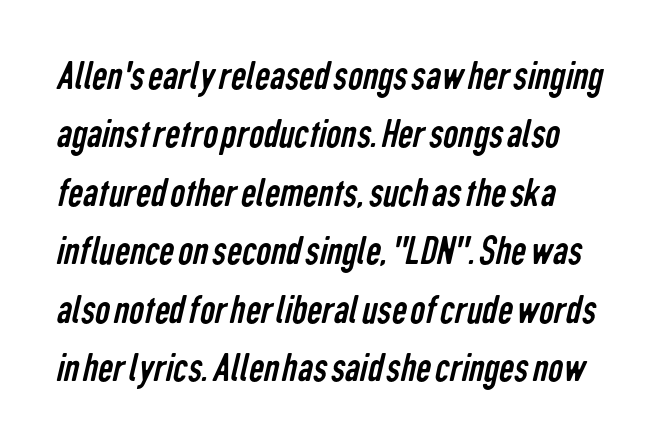
Q: Is the text bold? A: No.
Q: Is the typeface a serif or a sans-serif typeface? A: Sans-serif.
Q: Is the text underlined? A: No.
Q: Is the spacing between letters normal or unusually wide? A: Normal.
Q: Is the spacing between lines tight, normal or loose? A: Normal.
Q: Width (condensed, normal, or wide)? A: Condensed.
Q: Stroke contrast? A: Low.
Q: x-height? A: Medium.
Q: Monospaced? A: No.
